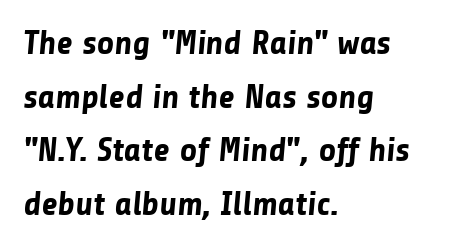
The image shows 34 px bold sans-serif type; set left-aligned, normal line spacing (1.58x), normal letter spacing, not underlined; low stroke contrast and a medium x-height.
